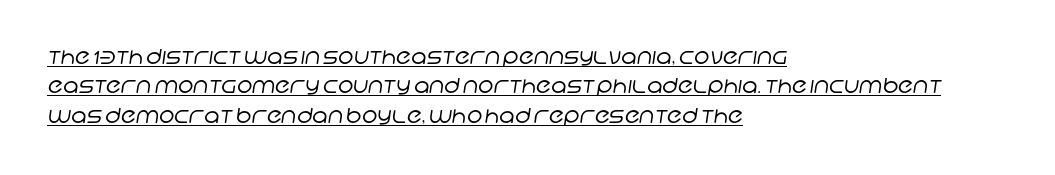
{"bold": "no", "underline": "yes", "align": "left", "line_spacing": "normal", "line_spacing_ratio": 1.4, "letter_spacing": "normal", "letter_spacing_em": 0.0, "glyph_px": 21}
